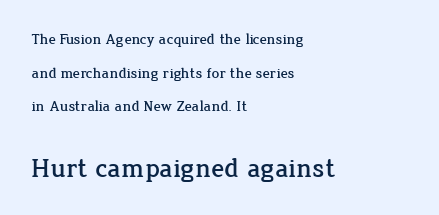
The image shows 27 px text type, upright; set left-aligned, loose line spacing (2.25x), normal letter spacing, not underlined; the second (bottom) block is 1.8x larger.
